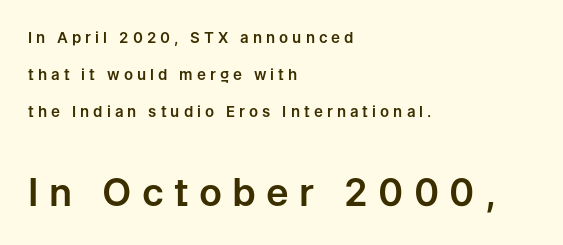
Q: Is the text italic (slanted)? A: No, it is upright.
Q: Is the typeface a serif or a sans-serif typeface? A: Sans-serif.
Q: Is the text underlined? A: No.
Q: How is the paragraph aligned? A: Left-aligned.
Q: Is the spacing between letters normal or unusually wide? A: Unusually wide.
Q: Is the spacing between lines tight, normal or loose? A: Loose.
Q: Which block of text is set in a larger size, the first (top) or the second (bottom)? A: The second (bottom) one.
Q: Width (condensed, normal, or wide)? A: Normal.
Q: Stroke contrast? A: Low.
Q: x-height? A: Medium.
Q: Monospaced? A: No.
